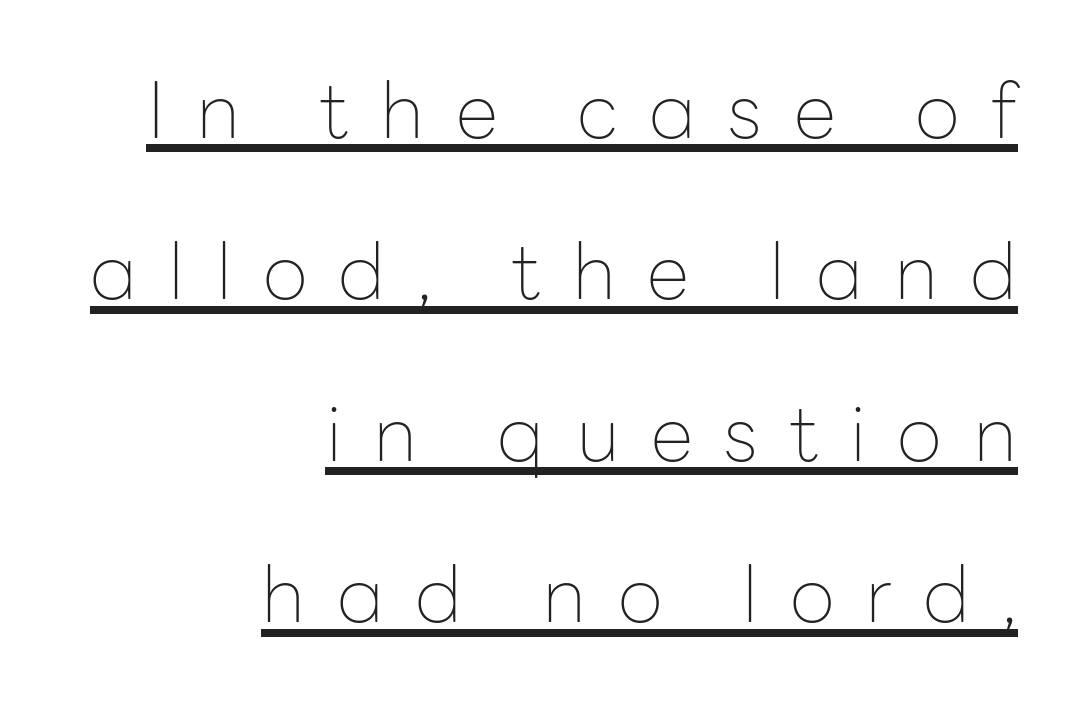
{"serif": "no", "italic": "no", "bold": "no", "weight": "thin", "width": "normal", "stroke_contrast": "low", "x_height": "medium", "monospaced": "no", "underline": "yes", "align": "right", "line_spacing": "loose", "line_spacing_ratio": 2.07, "letter_spacing": "wide", "letter_spacing_em": 0.4, "glyph_px": 78}
